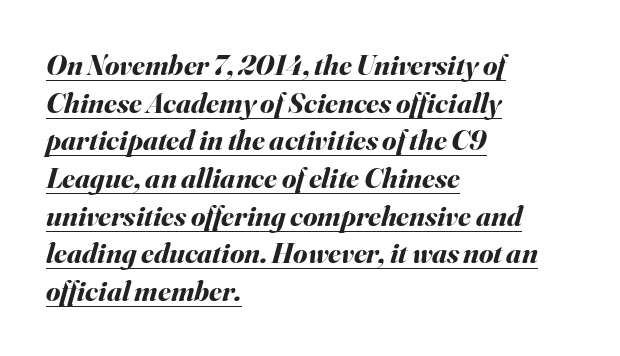
Q: Is the text bold? A: Yes.
Q: Is the text italic (slanted)? A: Yes, it leans right by about 16 degrees.
Q: Is the text underlined? A: Yes.
Q: How is the paragraph aligned? A: Left-aligned.
Q: Is the spacing between letters normal or unusually wide? A: Normal.
Q: Is the spacing between lines tight, normal or loose? A: Normal.
Q: Width (condensed, normal, or wide)? A: Normal.
Q: Stroke contrast? A: Medium.
Q: x-height? A: Small.
Q: Monospaced? A: No.
